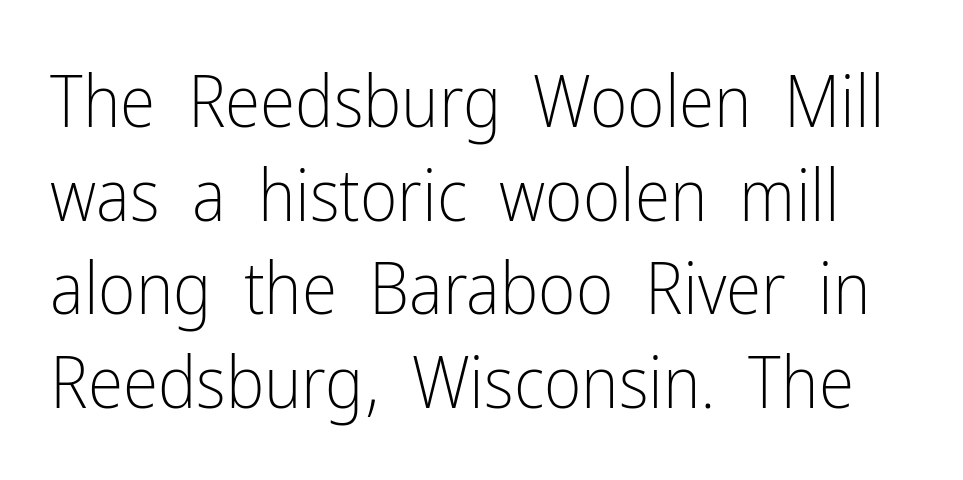
{"serif": "no", "italic": "no", "bold": "no", "weight": "light", "width": "condensed", "stroke_contrast": "low", "x_height": "medium", "monospaced": "no", "underline": "no", "line_spacing": "normal", "line_spacing_ratio": 1.3, "letter_spacing": "normal", "letter_spacing_em": 0.0, "glyph_px": 72}
